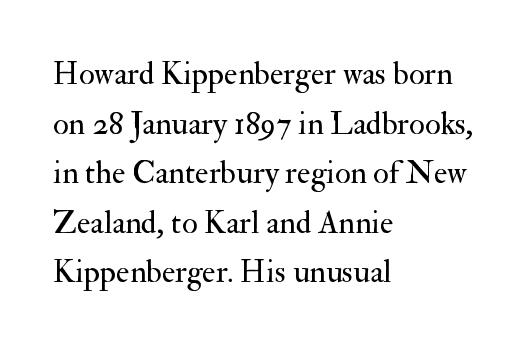
{"serif": "yes", "italic": "no", "bold": "no", "weight": "regular", "width": "normal", "stroke_contrast": "medium", "x_height": "small", "monospaced": "no", "underline": "no", "align": "left", "line_spacing": "normal", "line_spacing_ratio": 1.55, "letter_spacing": "normal", "letter_spacing_em": 0.0, "glyph_px": 32}
